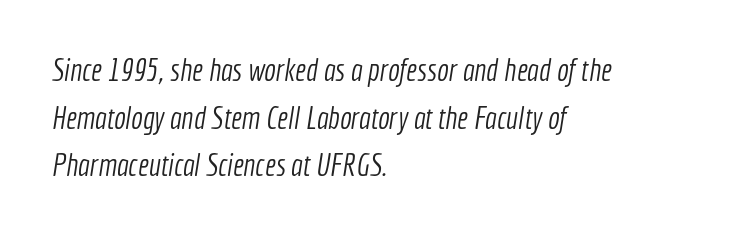
You could not count columns in this text — the font is proportionally spaced. Every row of glyphs begins at an identical x-position on the left. The face looks like a standard text weight, possibly lighter. The face used here is rendered with its standard letterfit. The glyphs are unaccompanied by any horizontal stroke below them.
